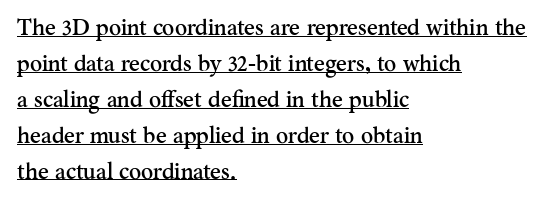
{"italic": "no", "underline": "yes", "align": "left", "line_spacing": "normal", "line_spacing_ratio": 1.56, "letter_spacing": "normal", "letter_spacing_em": 0.0, "glyph_px": 23}
